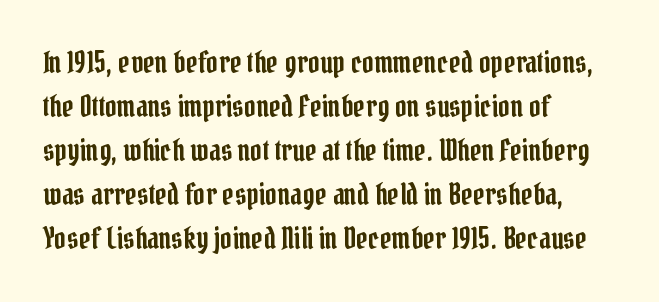
The image shows 29 px condensed serif type, upright; set left-aligned, normal line spacing (1.52x), normal letter spacing, not underlined; low stroke contrast and a medium x-height.
